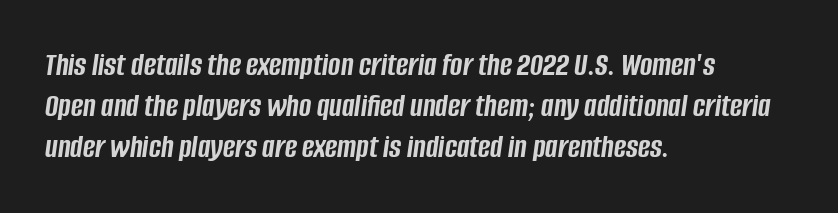
The image shows 33 px semibold, condensed type, italic (leaning right); set left-aligned, normal line spacing (1.25x), normal letter spacing, not underlined; low stroke contrast and a large x-height.
